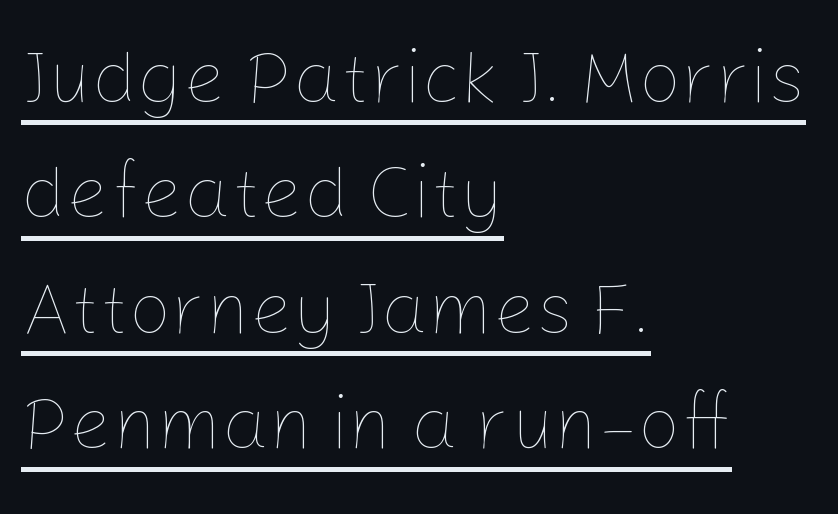
Q: Is the text bold? A: No.
Q: Is the text italic (slanted)? A: No, it is upright.
Q: Is the text underlined? A: Yes.
Q: How is the paragraph aligned? A: Left-aligned.
Q: Is the spacing between letters normal or unusually wide? A: Normal.
Q: Is the spacing between lines tight, normal or loose? A: Normal.
Q: Width (condensed, normal, or wide)? A: Normal.
Q: Stroke contrast? A: Low.
Q: x-height? A: Medium.
Q: Monospaced? A: No.
